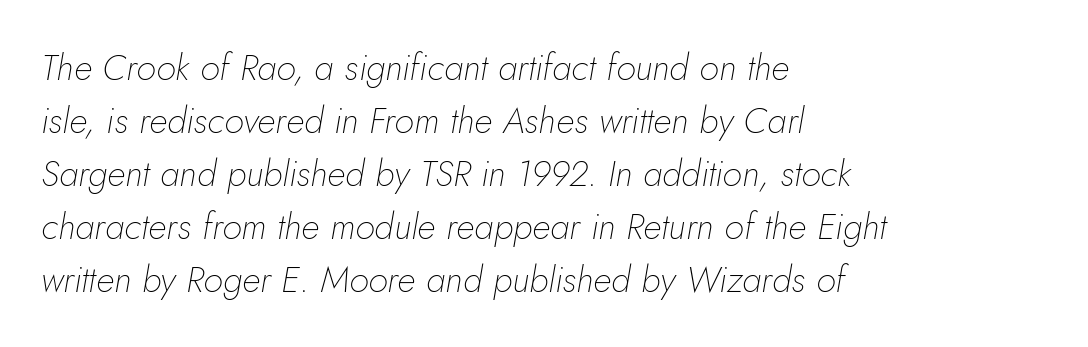
{"italic": "yes", "lean": "right", "slant_degrees": 5, "bold": "no", "weight": "thin", "width": "normal", "stroke_contrast": "low", "x_height": "small", "monospaced": "no", "underline": "no", "align": "left", "line_spacing": "normal", "line_spacing_ratio": 1.47, "letter_spacing": "normal", "letter_spacing_em": 0.0, "glyph_px": 36}
